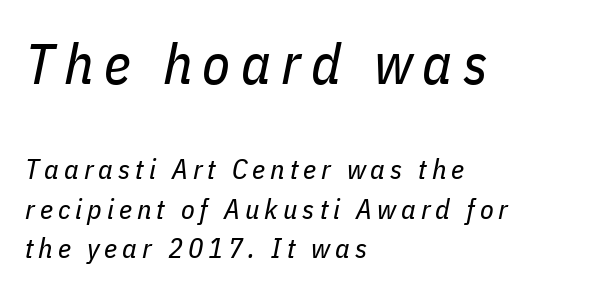
{"italic": "yes", "lean": "right", "slant_degrees": 11, "bold": "no", "weight": "regular", "width": "condensed", "stroke_contrast": "low", "x_height": "medium", "monospaced": "no", "underline": "no", "align": "left", "line_spacing": "normal", "line_spacing_ratio": 1.4, "larger_block": "first", "size_ratio": 2.04, "glyph_px": 57}
